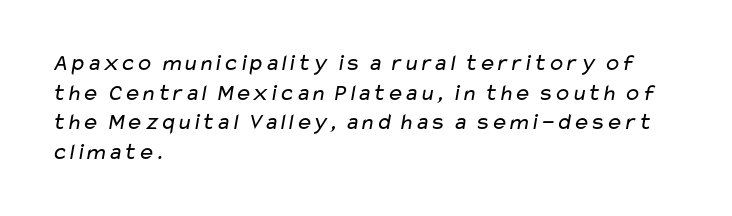
Q: Is the text bold? A: No.
Q: Is the text underlined? A: No.
Q: How is the paragraph aligned? A: Left-aligned.
Q: Is the spacing between letters normal or unusually wide? A: Normal.
Q: Is the spacing between lines tight, normal or loose? A: Normal.
